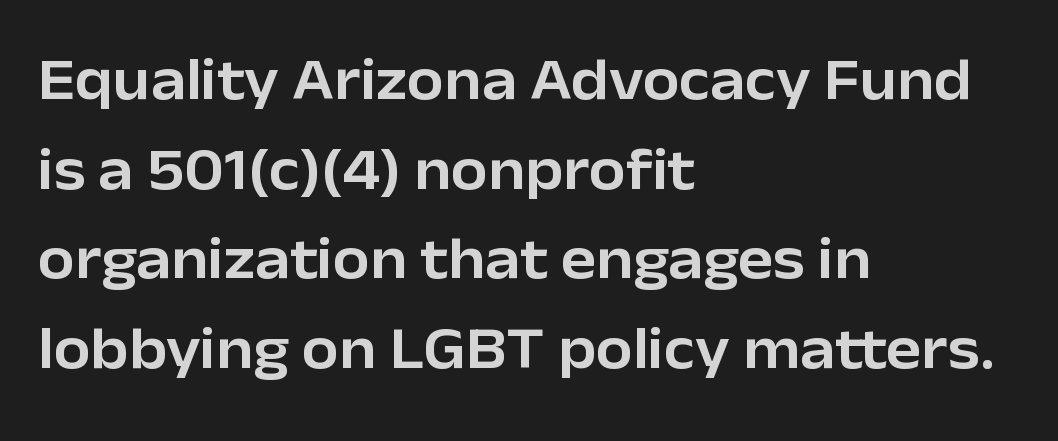
{"serif": "no", "italic": "no", "width": "normal", "stroke_contrast": "low", "x_height": "medium", "monospaced": "no", "underline": "no", "align": "left", "line_spacing": "normal", "line_spacing_ratio": 1.52, "letter_spacing": "normal", "letter_spacing_em": 0.0, "glyph_px": 59}
